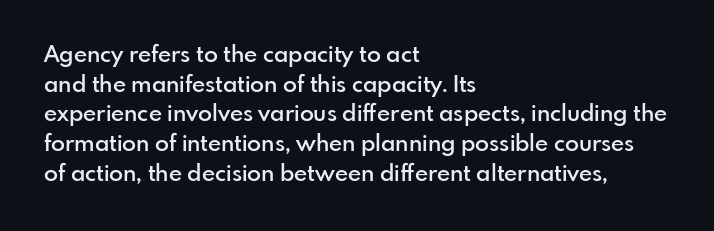
Stroke thickness is moderately raised; the sample reads as semibold. Vertical strokes here are truly vertical. The area under the type is left untouched. Summary of vertical rhythm: regular, with standard interline spacing.
